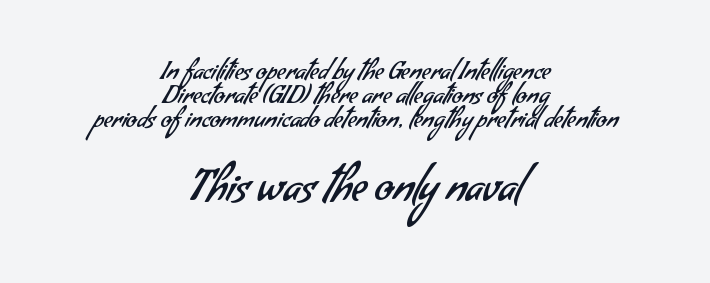
{"serif": "no", "bold": "no", "weight": "regular", "width": "normal", "stroke_contrast": "low", "x_height": "small", "monospaced": "no", "underline": "no", "align": "center", "line_spacing": "tight", "line_spacing_ratio": 0.96, "letter_spacing": "normal", "letter_spacing_em": 0.0, "larger_block": "second", "size_ratio": 1.72, "glyph_px": 43}
